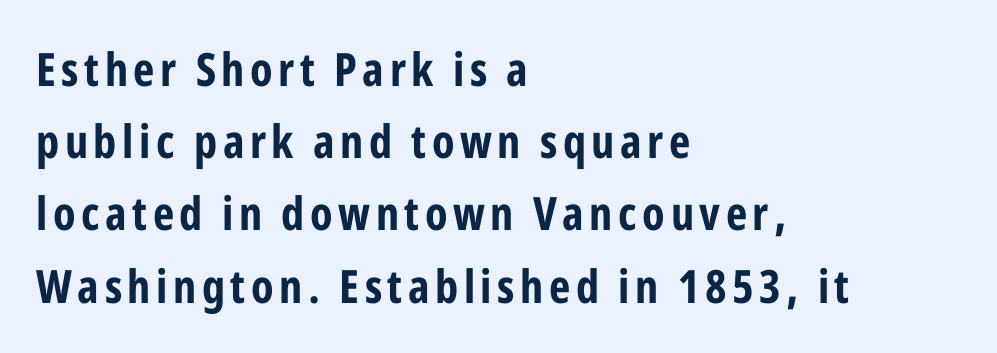
Q: Is the text bold? A: Yes.
Q: Is the text italic (slanted)? A: No, it is upright.
Q: Is the typeface a serif or a sans-serif typeface? A: Sans-serif.
Q: Is the text underlined? A: No.
Q: How is the paragraph aligned? A: Left-aligned.
Q: Is the spacing between lines tight, normal or loose? A: Normal.
Q: Width (condensed, normal, or wide)? A: Condensed.
Q: Stroke contrast? A: Low.
Q: x-height? A: Medium.
Q: Monospaced? A: No.
